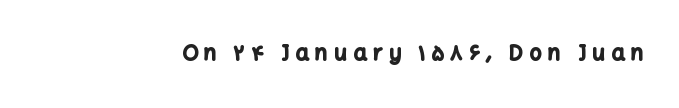
Q: Is the text bold? A: Yes.
Q: Is the text italic (slanted)? A: No, it is upright.
Q: Is the text underlined? A: No.
Q: Is the spacing between letters normal or unusually wide? A: Unusually wide.
